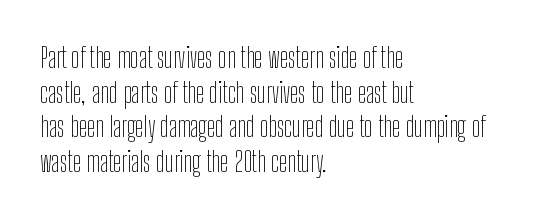
Q: Is the text bold? A: No.
Q: Is the text italic (slanted)? A: No, it is upright.
Q: Is the typeface a serif or a sans-serif typeface? A: Sans-serif.
Q: Is the text underlined? A: No.
Q: How is the paragraph aligned? A: Left-aligned.
Q: Is the spacing between letters normal or unusually wide? A: Normal.
Q: Width (condensed, normal, or wide)? A: Condensed.
Q: Stroke contrast? A: Low.
Q: x-height? A: Medium.
Q: Monospaced? A: No.
